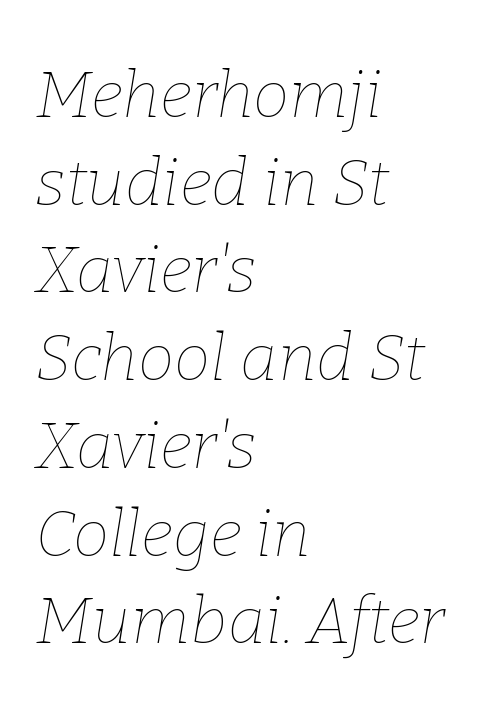
Q: Is the text bold? A: No.
Q: Is the text italic (slanted)? A: Yes, it leans right by about 9 degrees.
Q: Is the text underlined? A: No.
Q: How is the paragraph aligned? A: Left-aligned.
Q: Is the spacing between letters normal or unusually wide? A: Normal.
Q: Is the spacing between lines tight, normal or loose? A: Normal.
Q: Width (condensed, normal, or wide)? A: Normal.
Q: Stroke contrast? A: Low.
Q: x-height? A: Medium.
Q: Monospaced? A: No.
